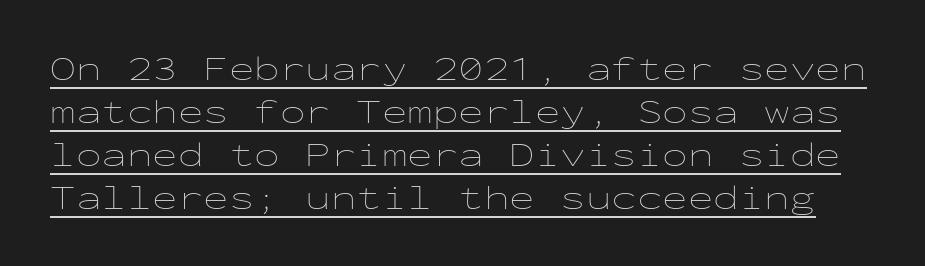
Q: Is the text bold? A: No.
Q: Is the text italic (slanted)? A: No, it is upright.
Q: Is the text underlined? A: Yes.
Q: Is the spacing between letters normal or unusually wide? A: Normal.
Q: Is the spacing between lines tight, normal or loose? A: Normal.
Q: Width (condensed, normal, or wide)? A: Wide.
Q: Stroke contrast? A: Low.
Q: x-height? A: Medium.
Q: Monospaced? A: Yes.
